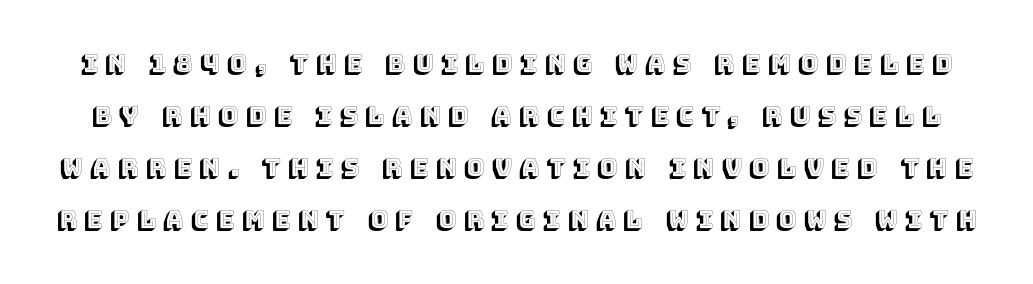
The image shows 24 px text type, upright; set loose line spacing (2.17x), unusually wide letter spacing (+0.32 em), not underlined.
